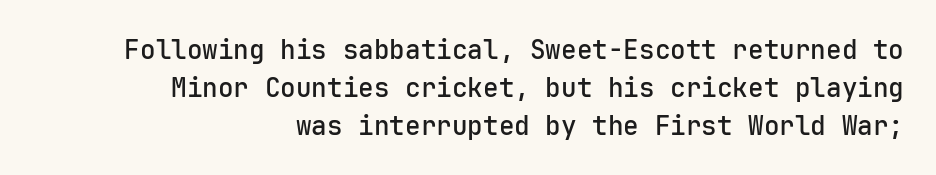
{"italic": "no", "bold": "semi", "underline": "no", "align": "right", "line_spacing": "normal", "line_spacing_ratio": 1.46, "letter_spacing": "normal", "letter_spacing_em": 0.0, "glyph_px": 26}
